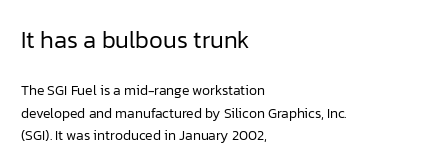
Q: Is the text bold? A: No.
Q: Is the text italic (slanted)? A: No, it is upright.
Q: Is the text underlined? A: No.
Q: How is the paragraph aligned? A: Left-aligned.
Q: Is the spacing between letters normal or unusually wide? A: Normal.
Q: Is the spacing between lines tight, normal or loose? A: Normal.
Q: Which block of text is set in a larger size, the first (top) or the second (bottom)? A: The first (top) one.
